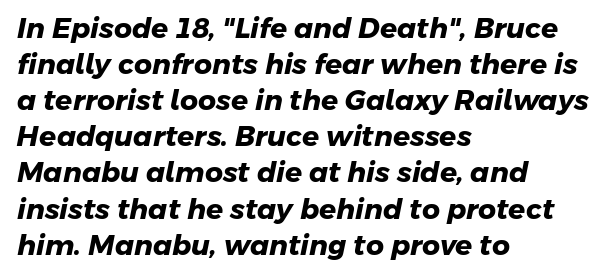
Do the characters align in a grid? No, the font is proportional. What kind of face is this? One without serifs — a sans. The letterforms sit shoulder to shoulder at normal distance. All the whitespace from short lines collects on the right. Set as a true bold cut, around the 700 mark. The leading is moderate, giving the passage an even texture.
